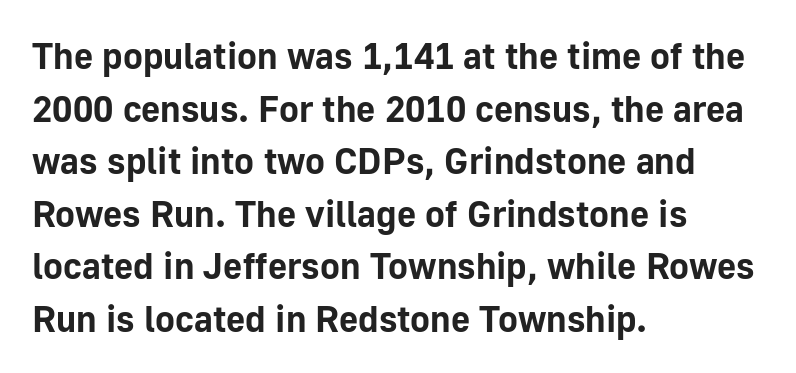
The leading is moderate, giving the passage an even texture. Observe the absence of serifs on each vertical stroke in this sample. You'd pick this weight for a headline — it's a proper bold. The area under the type is left untouched. Each letter keeps its own natural width here, so spacing adapts to shape. In terms of posture, this sample is upright.
